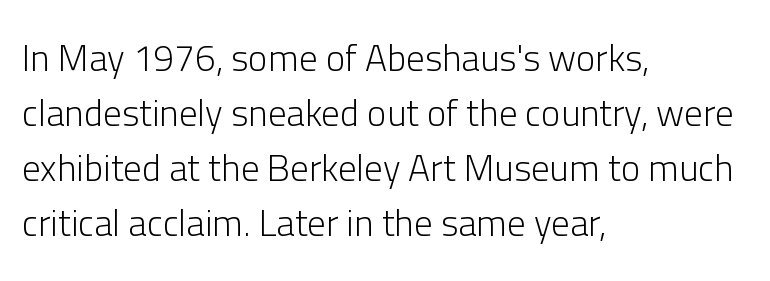
{"serif": "no", "italic": "no", "bold": "no", "weight": "light", "width": "normal", "stroke_contrast": "low", "x_height": "medium", "monospaced": "no", "underline": "no", "align": "left", "line_spacing": "normal", "line_spacing_ratio": 1.49, "letter_spacing": "normal", "letter_spacing_em": 0.0, "glyph_px": 37}
